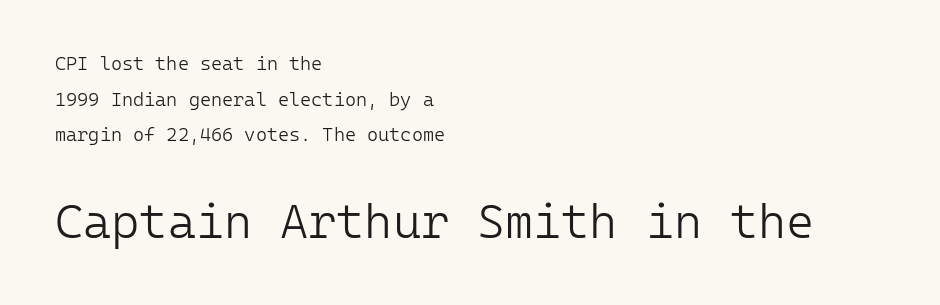
{"serif": "no", "italic": "no", "bold": "no", "weight": "light", "width": "normal", "stroke_contrast": "low", "x_height": "medium", "monospaced": "yes", "underline": "no", "align": "left", "line_spacing_ratio": 1.88, "letter_spacing": "normal", "letter_spacing_em": 0.0, "larger_block": "second", "size_ratio": 2.53, "glyph_px": 48}
